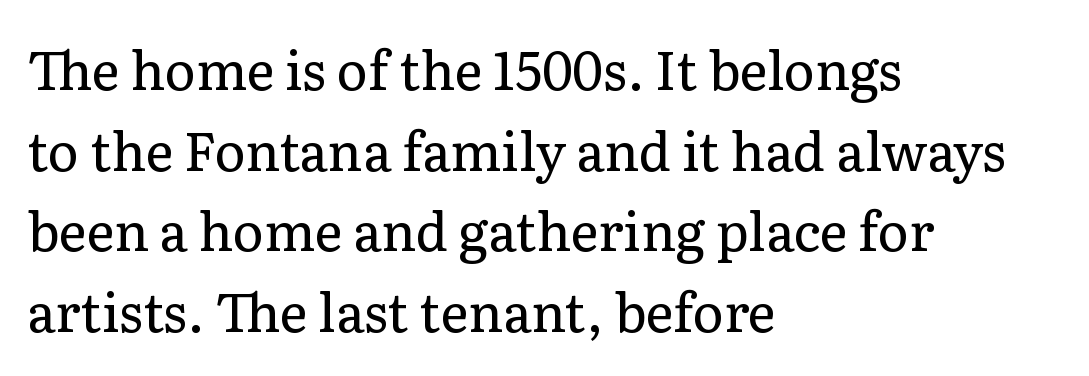
{"serif": "yes", "italic": "no", "bold": "no", "weight": "regular", "width": "normal", "stroke_contrast": "low", "x_height": "medium", "monospaced": "no", "underline": "no", "align": "left", "line_spacing": "normal", "line_spacing_ratio": 1.52, "letter_spacing": "normal", "letter_spacing_em": 0.0, "glyph_px": 53}
